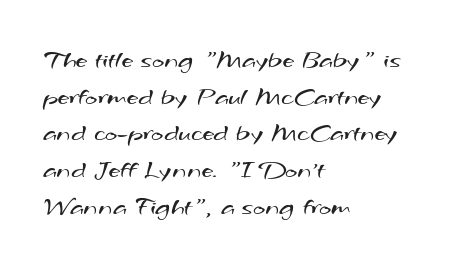
Interline gaps are of average width in this sample. The face looks like a standard text weight, possibly lighter. The line texture is even and compact thanks to regular tracking. Just letters on the line, the space beneath them empty. This sample is left-justified, so line endings fall wherever the words run out.
